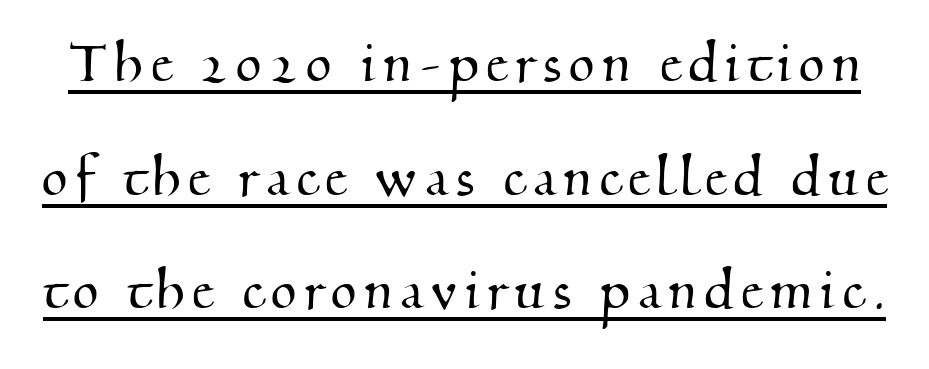
The image shows 66 px serif type; set line spacing 1.72x, underlined; medium stroke contrast and a small x-height.
